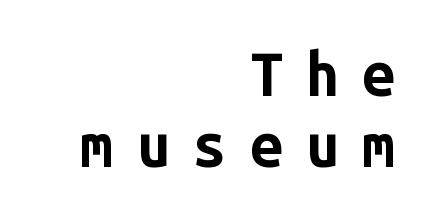
Thick stems and heavy bowls — unmistakably bold. Monospaced: the letters line up in strict vertical columns. Each line ends at the same right margin while the left side varies. Font category for this specimen: sans-serif. The typography opts for an upright posture over an oblique one. Just letters on the line, the space beneath them empty.
